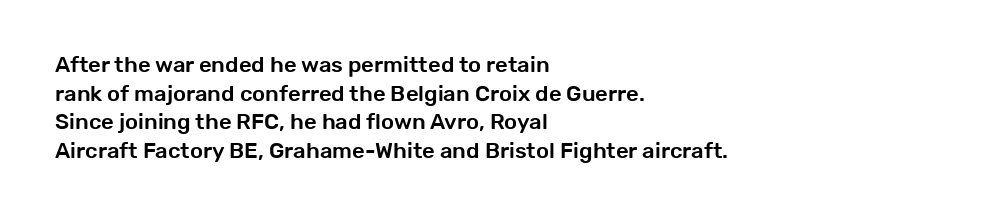
{"italic": "no", "underline": "no", "align": "left", "line_spacing": "normal", "line_spacing_ratio": 1.3, "letter_spacing": "normal", "letter_spacing_em": 0.0, "glyph_px": 22}
